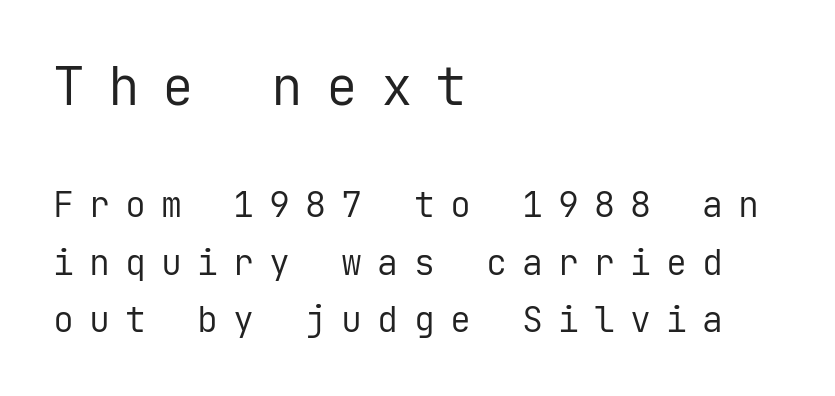
{"serif": "no", "italic": "no", "bold": "no", "weight": "regular", "width": "normal", "stroke_contrast": "low", "x_height": "medium", "monospaced": "yes", "underline": "no", "align": "left", "line_spacing": "normal", "line_spacing_ratio": 1.65, "letter_spacing": "wide", "letter_spacing_em": 0.43, "larger_block": "first", "size_ratio": 1.51, "glyph_px": 53}
